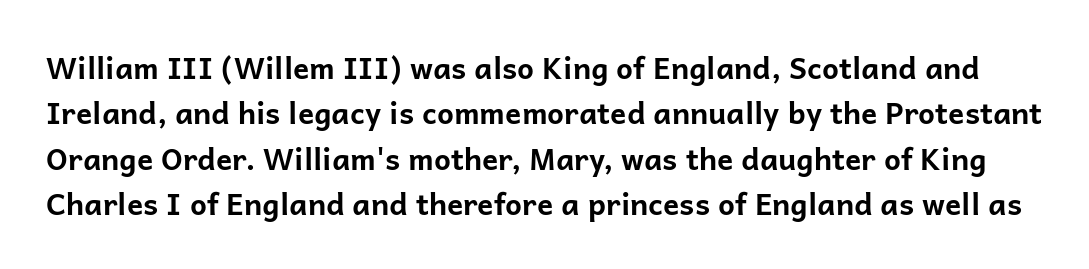
The letters stand upright; this is a roman face. The strokes are fattened all the way to bold. If you measured baseline to baseline, you'd find a middling distance. This sample has the flowing, uneven cadence of proportional lettering. Nope, no serifs anywhere on these letters.
